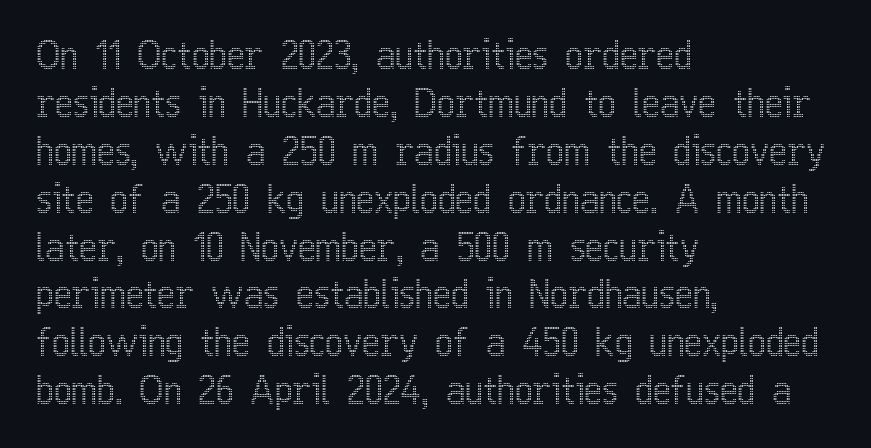
{"italic": "no", "width": "condensed", "x_height": "medium", "monospaced": "no", "underline": "no", "align": "left", "line_spacing": "normal", "line_spacing_ratio": 1.26, "letter_spacing": "normal", "letter_spacing_em": 0.0, "glyph_px": 38}
